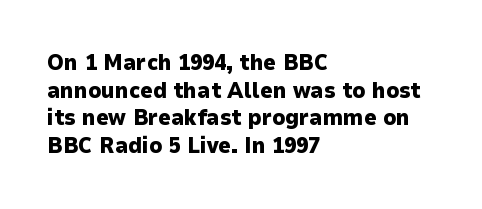
The image shows 22 px bold type, upright; set left-aligned, normal line spacing (1.26x), normal letter spacing, not underlined.
